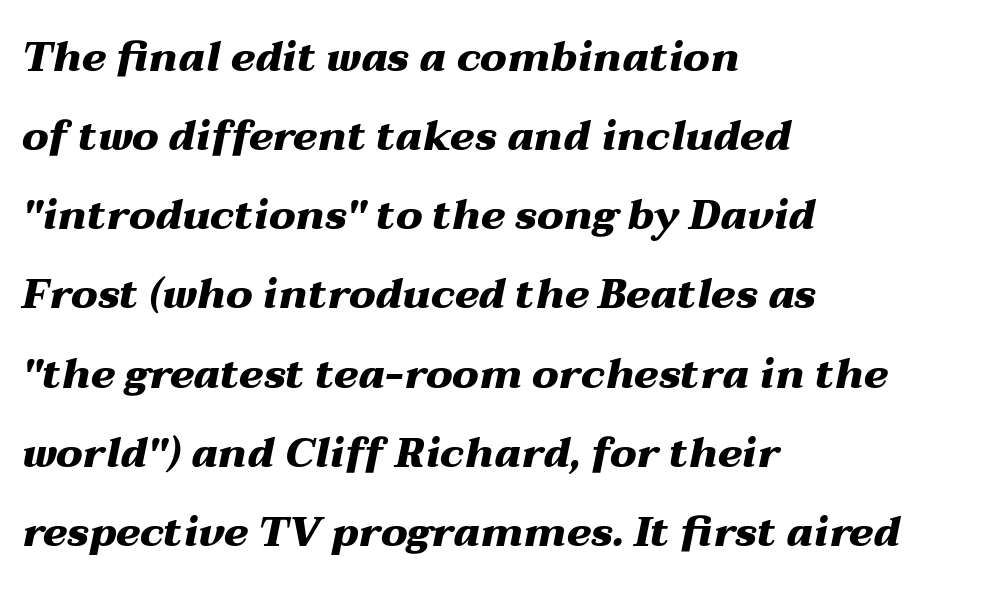
The designer dialed line spacing up above the default. You could not count columns in this text — the font is proportionally spaced. Standard letterfit; no display-style spreading of the glyphs. Lines of text with bare space underneath.
